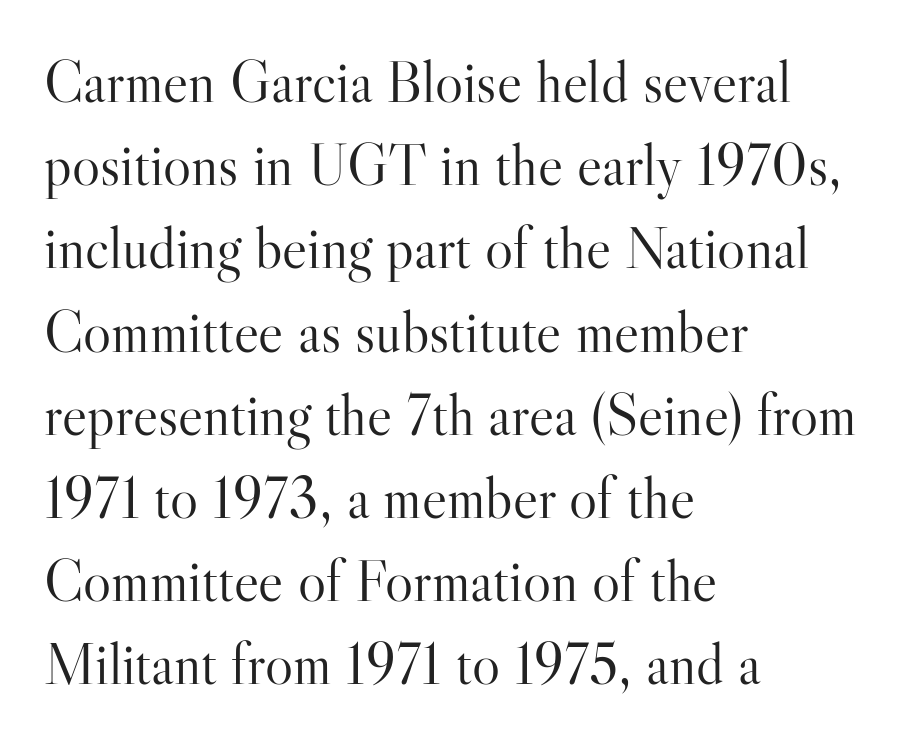
The image shows 59 px light serif type, upright; set left-aligned, normal line spacing (1.41x), normal letter spacing, not underlined; high stroke contrast and a small x-height.
